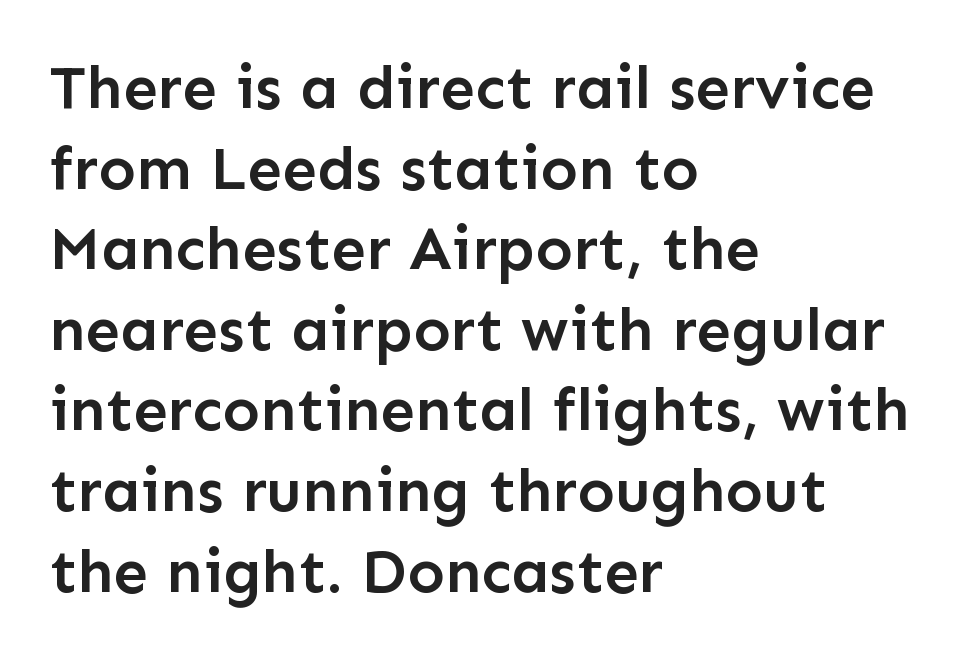
The image shows 62 px semibold sans-serif type, upright; set left-aligned, normal line spacing (1.3x), normal letter spacing, not underlined; low stroke contrast and a medium x-height.
